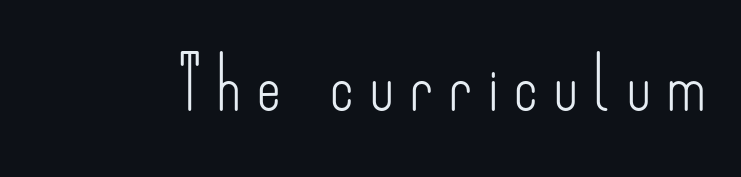
{"serif": "no", "italic": "no", "bold": "no", "weight": "light", "width": "condensed", "stroke_contrast": "low", "x_height": "small", "monospaced": "no", "underline": "no", "letter_spacing": "wide", "letter_spacing_em": 0.32, "glyph_px": 51}
